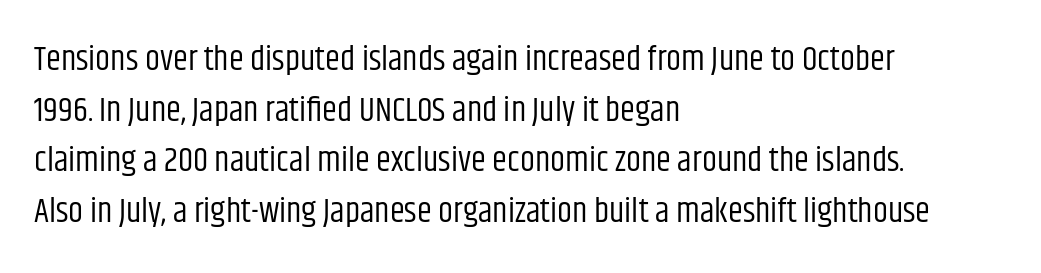
Think of a printed novel: that variable character pitch is what you see here. Clear beneath every line of the passage. Leading matches the norm, producing a regular column. The type is set solid horizontally, with unmodified tracking. Note: no serifs on the glyphs. The letters stand upright; this is a roman face.
